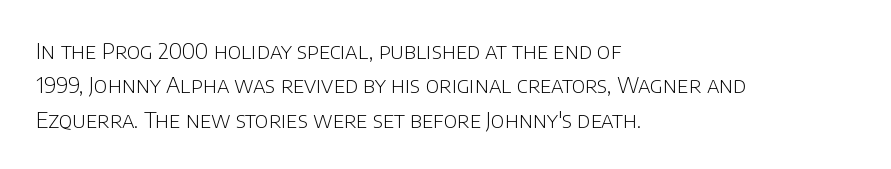
The image shows 22 px text type, upright; set left-aligned, normal line spacing (1.56x), normal letter spacing, not underlined.
